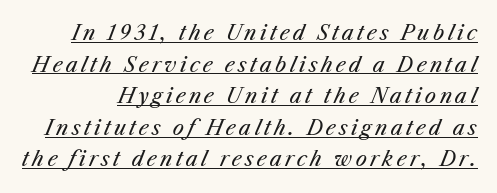
{"italic": "yes", "lean": "right", "slant_degrees": 25, "bold": "no", "underline": "yes", "line_spacing": "normal", "line_spacing_ratio": 1.58, "glyph_px": 20}
